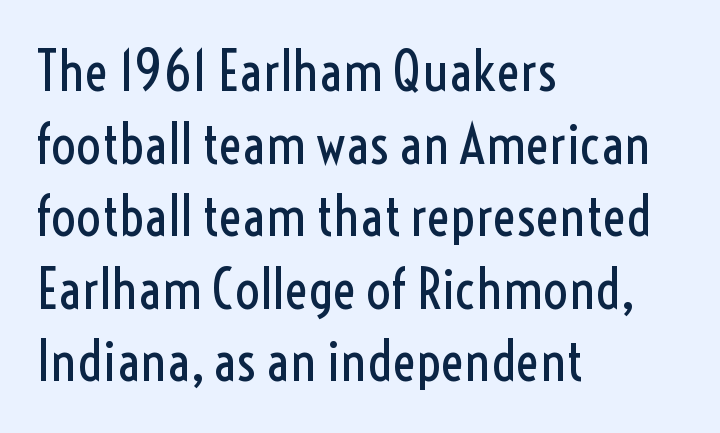
The image shows 55 px regular-weight, condensed sans-serif type, upright; set left-aligned, normal line spacing (1.32x), normal letter spacing, not underlined; a medium x-height.
